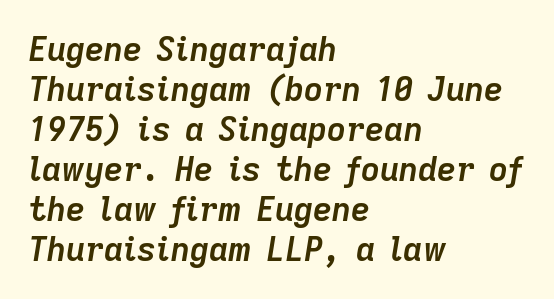
{"italic": "yes", "lean": "right", "slant_degrees": 9, "bold": "yes", "weight": "semibold", "width": "normal", "stroke_contrast": "low", "x_height": "medium", "monospaced": "no", "underline": "no", "align": "left", "line_spacing_ratio": 1.21, "letter_spacing": "normal", "letter_spacing_em": 0.0, "glyph_px": 33}
